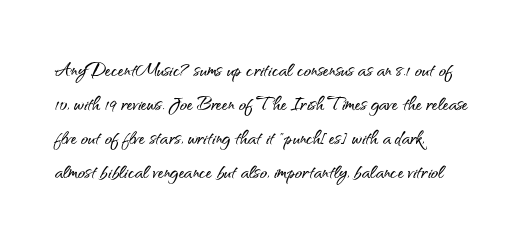
Q: Is the text italic (slanted)? A: Yes.
Q: Is the text underlined? A: No.
Q: How is the paragraph aligned? A: Left-aligned.
Q: Is the spacing between letters normal or unusually wide? A: Normal.
Q: Is the spacing between lines tight, normal or loose? A: Normal.
